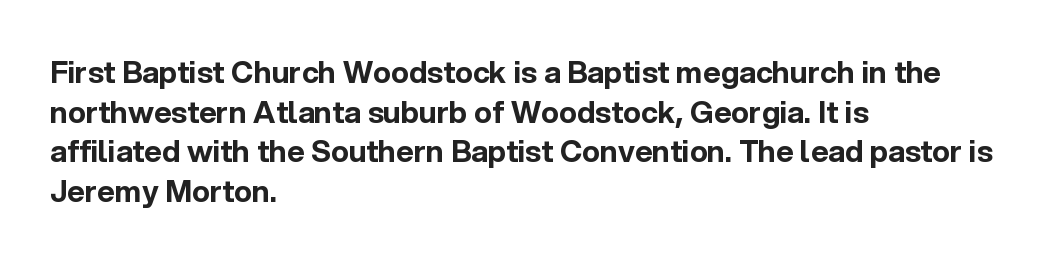
Vertical spacing — default. You could not count columns in this text — the font is proportionally spaced. Its strokes are broad and dark, the hallmark of bold type. Upright lettering throughout.
